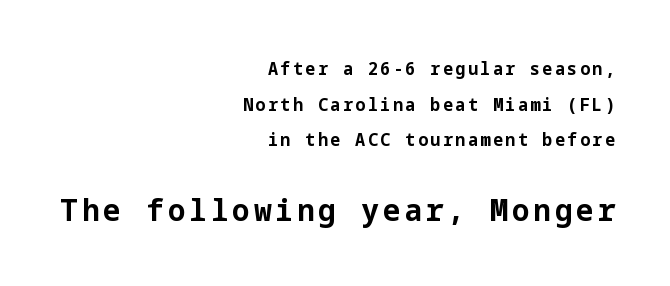
Q: Is the text bold? A: Yes.
Q: Is the text italic (slanted)? A: No, it is upright.
Q: Is the typeface a serif or a sans-serif typeface? A: Sans-serif.
Q: Is the text underlined? A: No.
Q: How is the paragraph aligned? A: Right-aligned.
Q: Is the spacing between lines tight, normal or loose? A: Loose.
Q: Which block of text is set in a larger size, the first (top) or the second (bottom)? A: The second (bottom) one.
Q: Width (condensed, normal, or wide)? A: Normal.
Q: Stroke contrast? A: Low.
Q: x-height? A: Medium.
